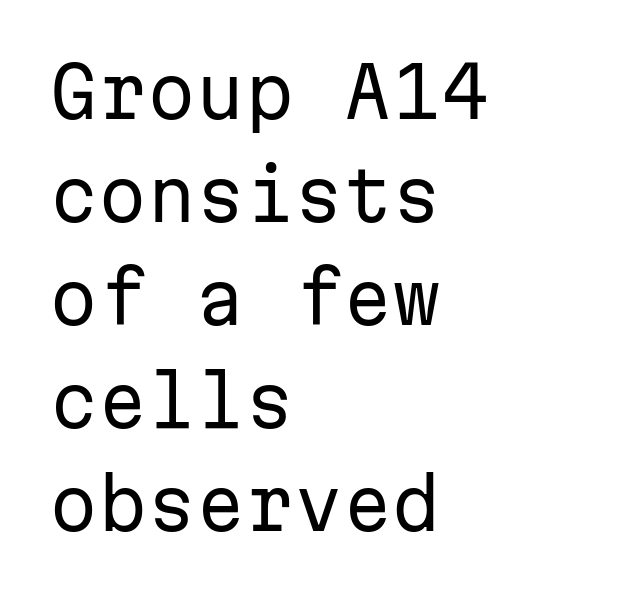
{"serif": "no", "italic": "no", "bold": "no", "weight": "regular", "width": "normal", "stroke_contrast": "low", "x_height": "medium", "monospaced": "yes", "underline": "no", "align": "left", "line_spacing": "normal", "line_spacing_ratio": 1.47, "letter_spacing": "normal", "letter_spacing_em": 0.0, "glyph_px": 70}
